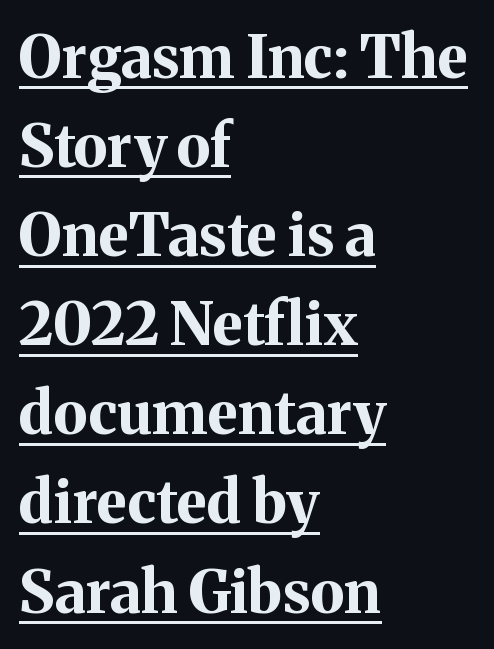
{"serif": "yes", "italic": "no", "bold": "yes", "weight": "bold", "width": "normal", "stroke_contrast": "medium", "x_height": "medium", "monospaced": "no", "underline": "yes", "align": "left", "line_spacing": "normal", "line_spacing_ratio": 1.51, "letter_spacing": "normal", "letter_spacing_em": 0.0, "glyph_px": 59}
